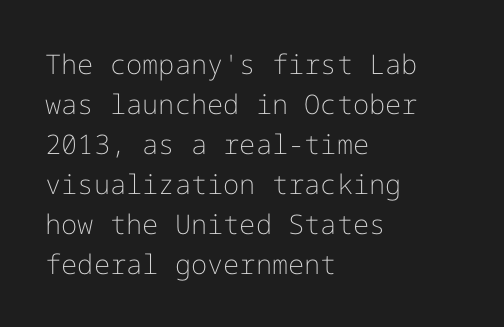
Q: Is the text bold? A: No.
Q: Is the text italic (slanted)? A: No, it is upright.
Q: Is the text underlined? A: No.
Q: How is the paragraph aligned? A: Left-aligned.
Q: Is the spacing between letters normal or unusually wide? A: Normal.
Q: Is the spacing between lines tight, normal or loose? A: Normal.
